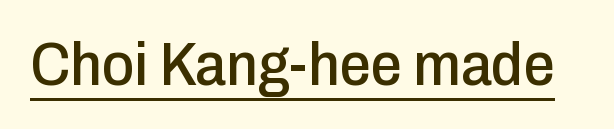
{"serif": "no", "italic": "no", "width": "condensed", "stroke_contrast": "low", "x_height": "medium", "monospaced": "no", "underline": "yes", "letter_spacing": "normal", "letter_spacing_em": 0.0, "glyph_px": 62}
